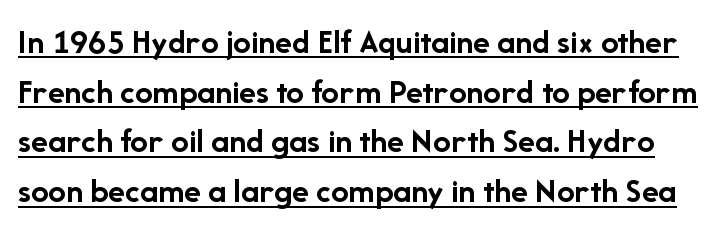
Summary of weight: heavy, a full bold. Nothing sits at the stroke ends, so this counts as sans-serif. The rows are spaced the way most documents space them. These lines are rendered in a variable-pitch font.
